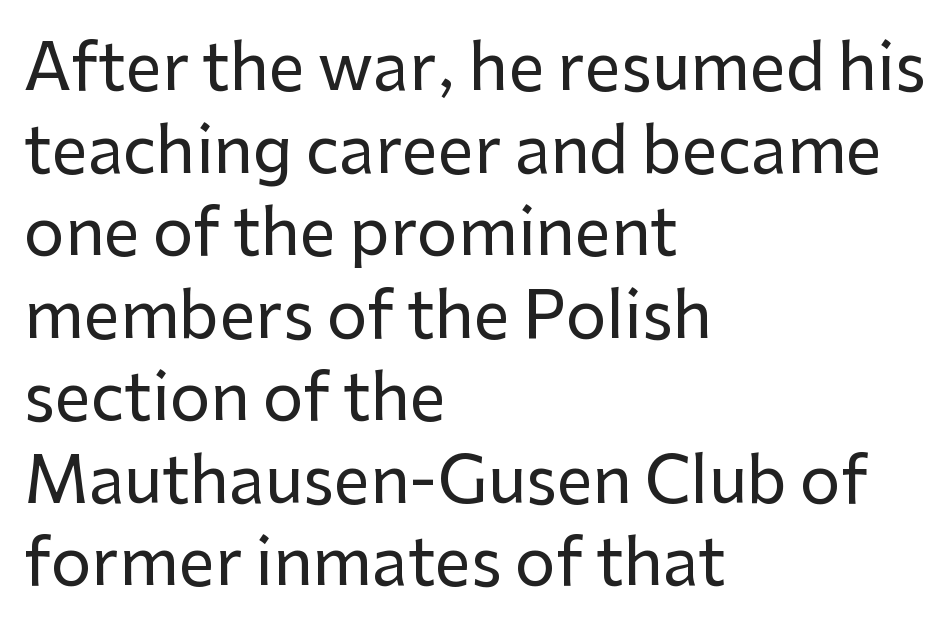
The image shows 64 px sans-serif type, upright; set left-aligned, normal line spacing (1.29x), normal letter spacing, not underlined; low stroke contrast and a medium x-height.
